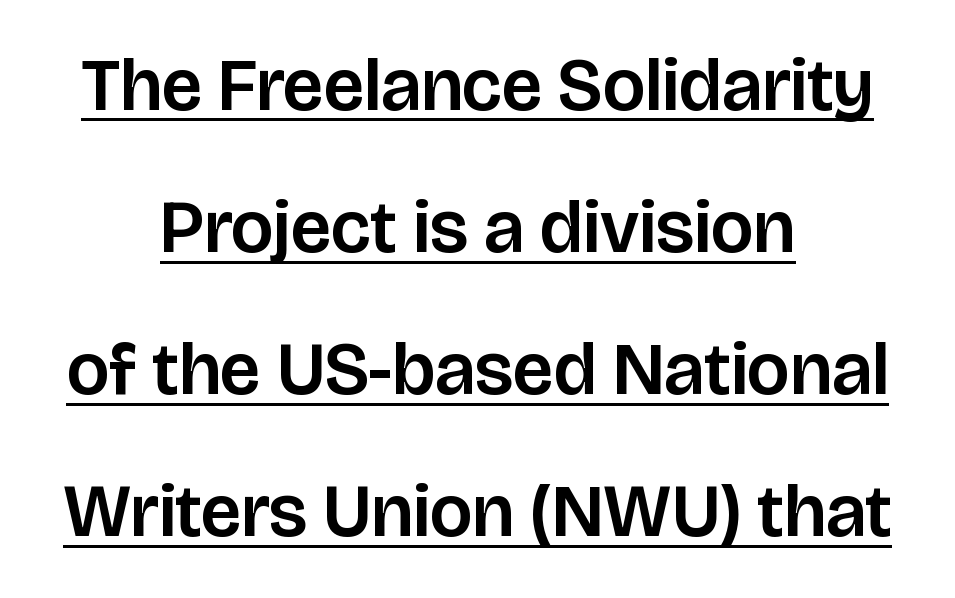
This rendering leaves character spacing at its baseline value. What's the leading like? Stretched, with rows far apart. Character widths vary here, with narrow letters taking less room than wide ones. In CSS terms this would be text-align: center. The axis of the letterforms is exactly vertical.
